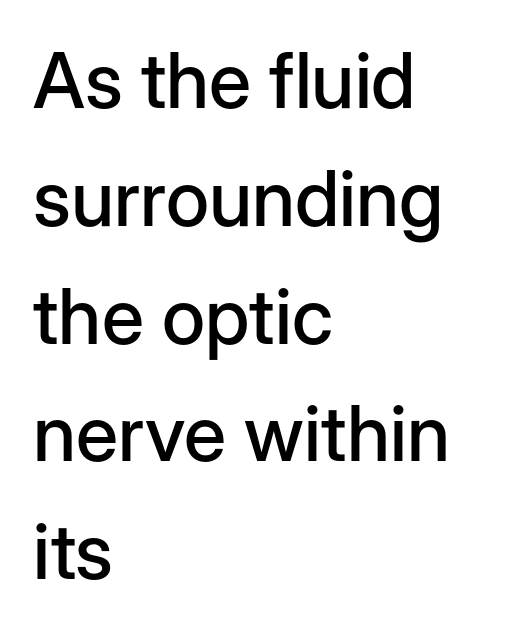
Q: Is the text italic (slanted)? A: No, it is upright.
Q: Is the typeface a serif or a sans-serif typeface? A: Sans-serif.
Q: Is the text underlined? A: No.
Q: How is the paragraph aligned? A: Left-aligned.
Q: Is the spacing between letters normal or unusually wide? A: Normal.
Q: Is the spacing between lines tight, normal or loose? A: Normal.
Q: Width (condensed, normal, or wide)? A: Normal.
Q: Stroke contrast? A: Low.
Q: x-height? A: Medium.
Q: Monospaced? A: No.
